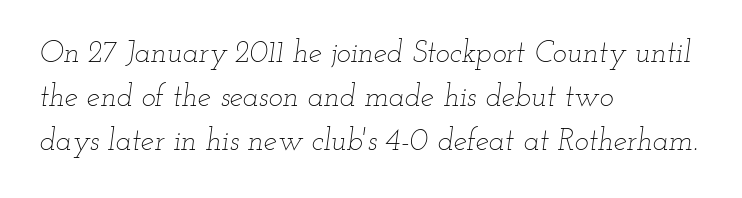
{"italic": "yes", "lean": "right", "slant_degrees": 12, "bold": "no", "weight": "thin", "width": "wide", "stroke_contrast": "low", "x_height": "small", "monospaced": "no", "underline": "no", "align": "left", "line_spacing": "normal", "line_spacing_ratio": 1.47, "letter_spacing": "normal", "letter_spacing_em": 0.0, "glyph_px": 30}
